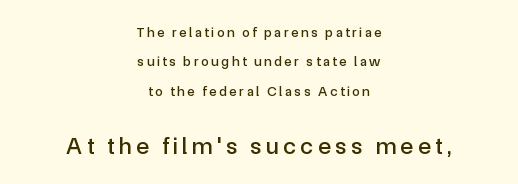
The image shows 24 px text type, upright; set centered, loose line spacing (2.09x), not underlined; the second (bottom) block is 1.71x larger.
